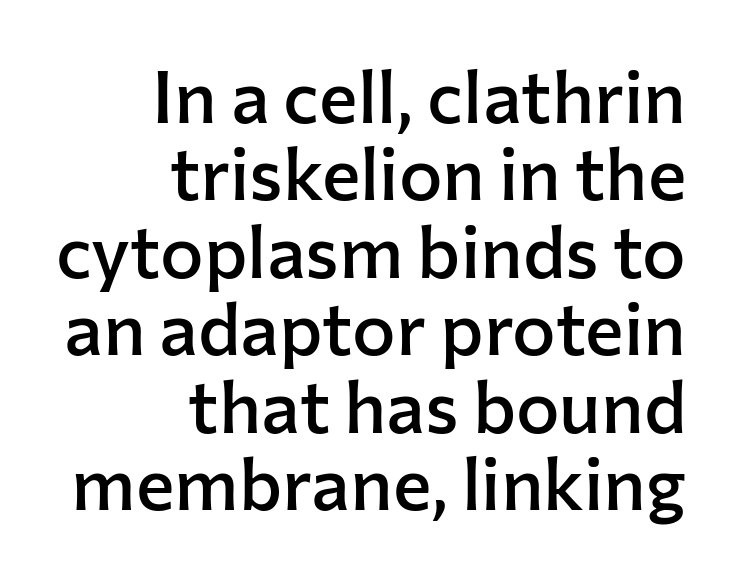
Letters rest on an invisible, unmarked baseline. Typographic density is moderately raised because the face is semibold. Nobody touched the tracking dial on this one. Whoever set this chose condensed vertical rhythm over breathing room.
